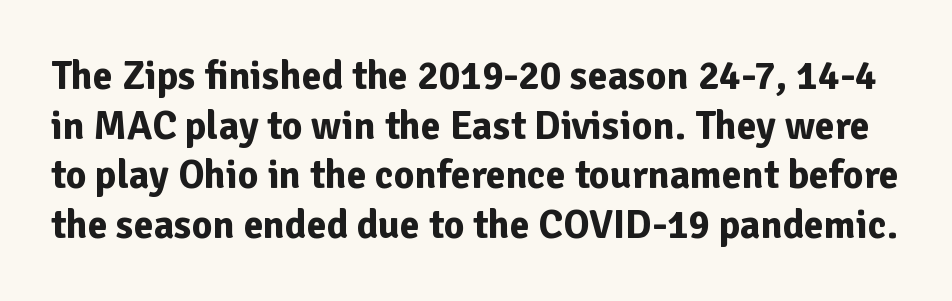
The face used here is a sans, in the tradition of grotesques and geometrics. Unmarked baselines from the first word to the last. Short note: letters normally spaced. Tall strokes in this sample are plumb rather than angled.
